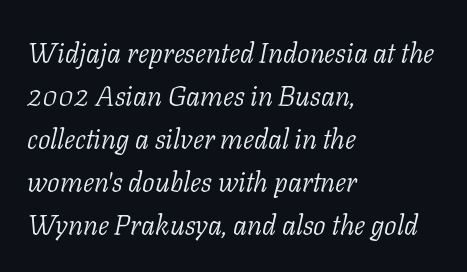
Q: Is the text bold? A: No.
Q: Is the text italic (slanted)? A: Yes, it leans right by about 11 degrees.
Q: Is the typeface a serif or a sans-serif typeface? A: Serif.
Q: Is the text underlined? A: No.
Q: How is the paragraph aligned? A: Left-aligned.
Q: Is the spacing between letters normal or unusually wide? A: Normal.
Q: Is the spacing between lines tight, normal or loose? A: Normal.
Q: Width (condensed, normal, or wide)? A: Normal.
Q: Stroke contrast? A: Low.
Q: x-height? A: Medium.
Q: Monospaced? A: No.
